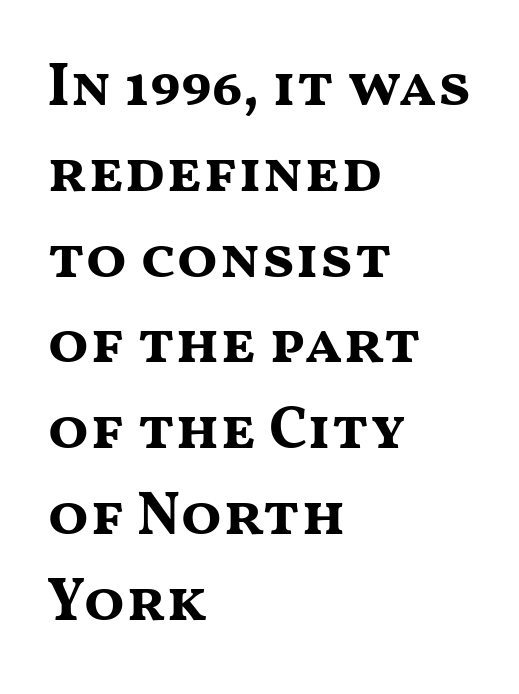
{"serif": "no", "italic": "no", "bold": "yes", "weight": "bold", "width": "wide", "stroke_contrast": "medium", "x_height": "medium", "monospaced": "no", "underline": "no", "align": "left", "line_spacing": "normal", "line_spacing_ratio": 1.43, "letter_spacing": "normal", "letter_spacing_em": 0.0, "glyph_px": 60}
